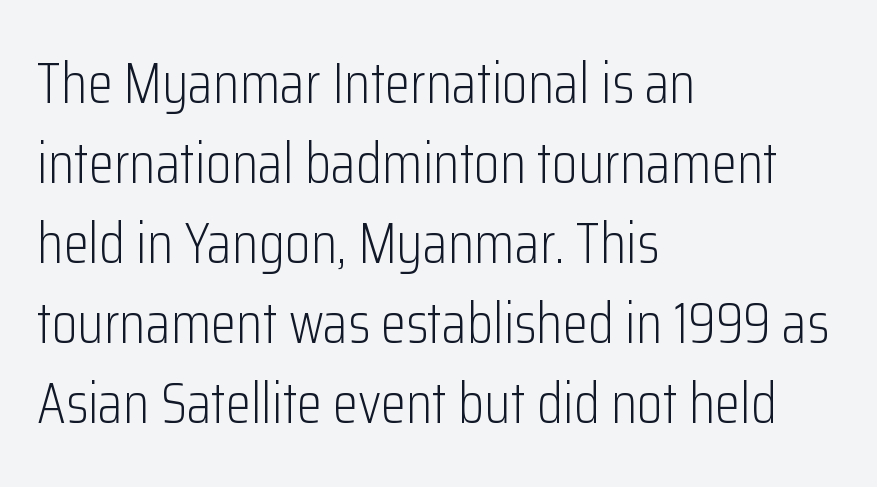
Each letter's strokes conclude bluntly, with no projecting serifs. Stems and bowls with no extra thickness — not bold. The strip under each line holds only bare page. The lines are quadded left. Notice how descenders clear the ascenders below comfortably — that's standard leading.
